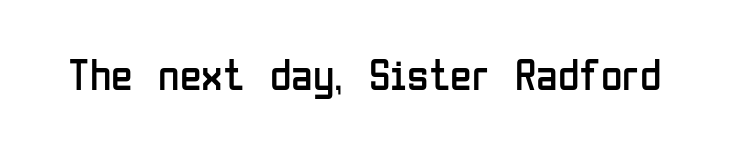
Q: Is the text bold? A: No.
Q: Is the text italic (slanted)? A: No, it is upright.
Q: Is the typeface a serif or a sans-serif typeface? A: Sans-serif.
Q: Is the text underlined? A: No.
Q: Is the spacing between letters normal or unusually wide? A: Normal.
Q: Width (condensed, normal, or wide)? A: Condensed.
Q: Stroke contrast? A: Low.
Q: x-height? A: Medium.
Q: Monospaced? A: No.
